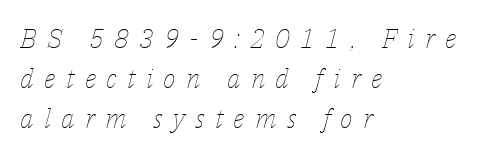
Q: Is the text bold? A: No.
Q: Is the text italic (slanted)? A: Yes, it leans right by about 14 degrees.
Q: Is the text underlined? A: No.
Q: How is the paragraph aligned? A: Left-aligned.
Q: Is the spacing between letters normal or unusually wide? A: Unusually wide.
Q: Is the spacing between lines tight, normal or loose? A: Normal.
